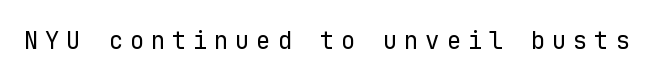
Q: Is the text bold? A: No.
Q: Is the text italic (slanted)? A: No, it is upright.
Q: Is the text underlined? A: No.
Q: Is the spacing between letters normal or unusually wide? A: Unusually wide.
